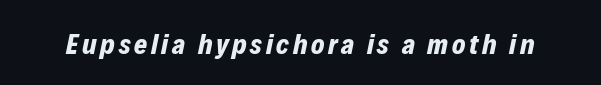
Q: Is the text bold? A: Yes.
Q: Is the text italic (slanted)? A: Yes, it leans right by about 12 degrees.
Q: Is the text underlined? A: No.
Q: Width (condensed, normal, or wide)? A: Normal.
Q: Stroke contrast? A: Low.
Q: x-height? A: Medium.
Q: Monospaced? A: No.
